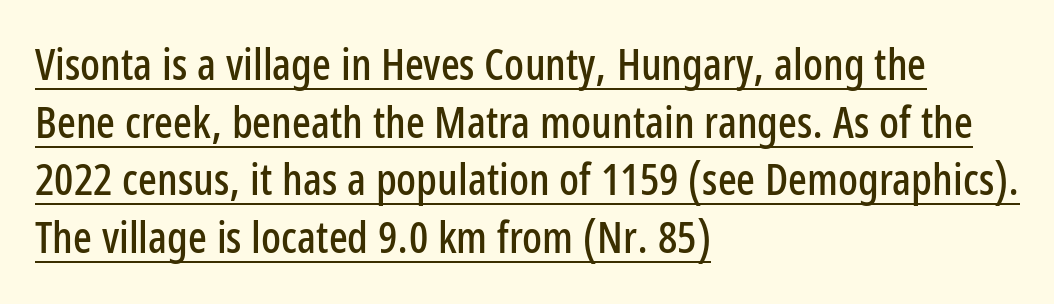
The image shows 44 px condensed sans-serif type, upright; set left-aligned, normal line spacing (1.31x), normal letter spacing, underlined; low stroke contrast and a medium x-height.
